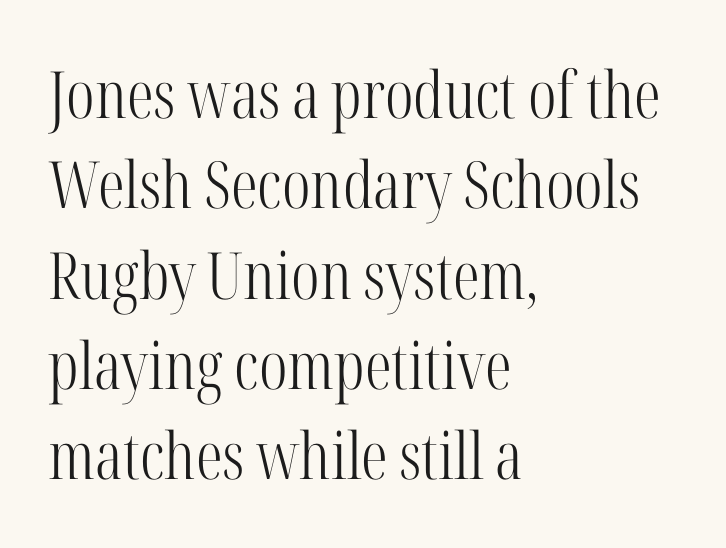
The compositor pushed each line to the left boundary. Inter-character spacing is left at the font's built-in metrics. Each letter keeps its own natural width here, so spacing adapts to shape. The type sits square on the baseline with zero lean. No extra ink here — the face is not bold. Successive baselines arrive at the customary interval.
